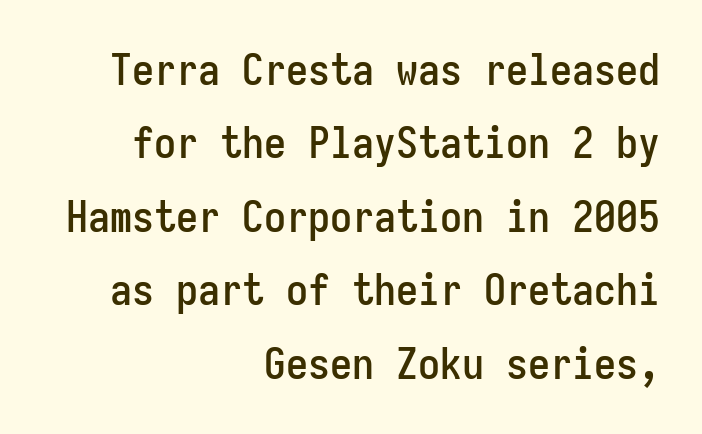
{"serif": "no", "italic": "no", "width": "condensed", "stroke_contrast": "low", "x_height": "medium", "monospaced": "yes", "underline": "no", "align": "right", "line_spacing": "normal", "line_spacing_ratio": 1.67, "letter_spacing": "normal", "letter_spacing_em": 0.0, "glyph_px": 44}
